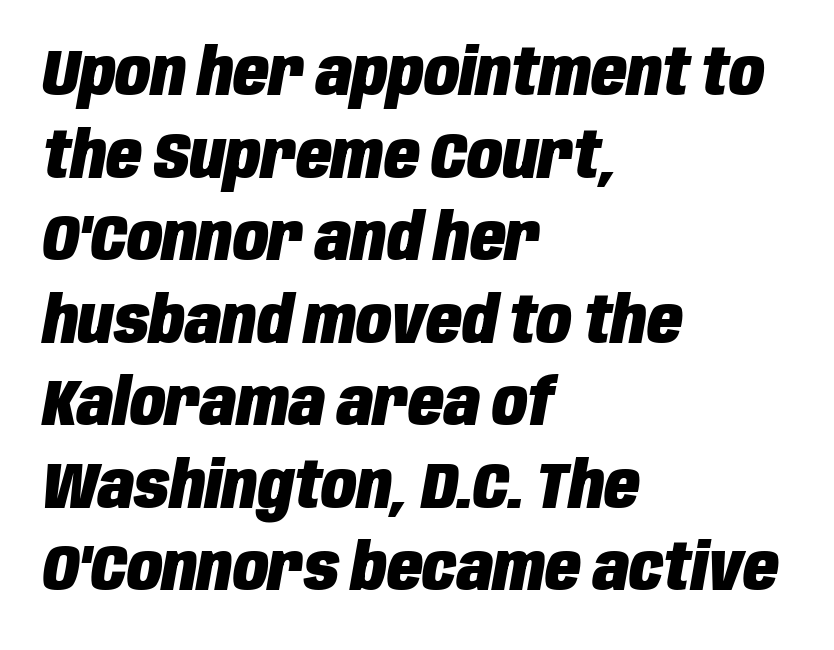
Students, note that the glyphs here touch the page at normal intervals. The rendering uses natural spacing where letterforms have individual widths. What's the leading like? Ordinary, nothing unusual. Teacher's note: observe the even left margin — that is flush-left alignment.
